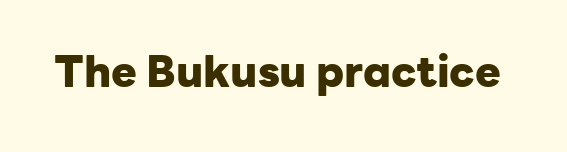
The image shows 43 px heavy sans-serif type, upright; set normal letter spacing, not underlined; low stroke contrast and a medium x-height.
